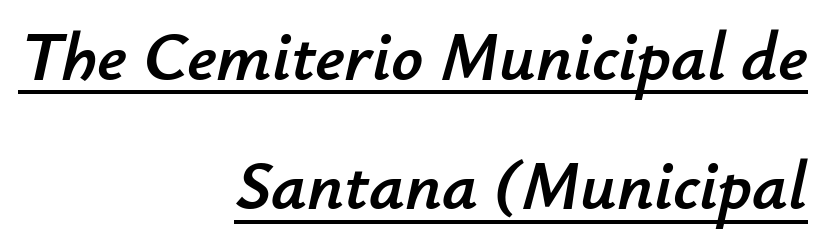
Q: Is the text italic (slanted)? A: Yes, it leans right by about 12 degrees.
Q: Is the text underlined? A: Yes.
Q: How is the paragraph aligned? A: Right-aligned.
Q: Is the spacing between letters normal or unusually wide? A: Normal.
Q: Width (condensed, normal, or wide)? A: Normal.
Q: Stroke contrast? A: Low.
Q: x-height? A: Small.
Q: Monospaced? A: No.
